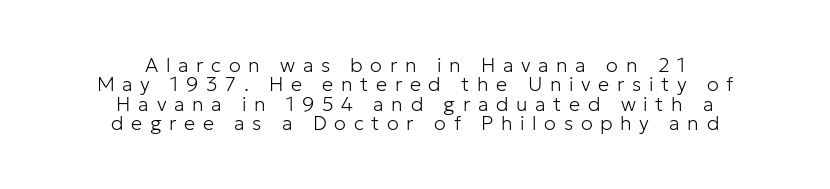
{"italic": "no", "bold": "no", "underline": "no", "align": "center", "line_spacing": "tight", "line_spacing_ratio": 0.97, "letter_spacing": "wide", "letter_spacing_em": 0.38, "glyph_px": 20}
